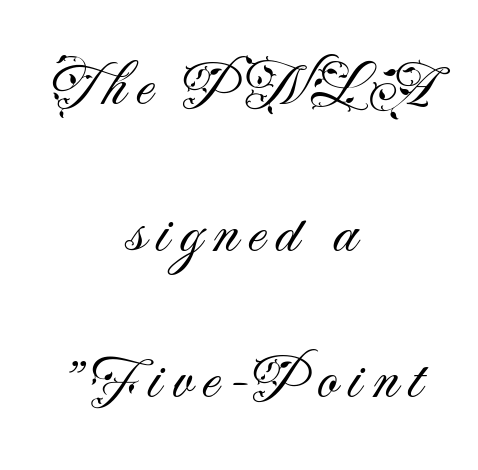
Plain, unruled lines of type. Leading is clearly above the norm, producing a sparse column. Line starts and ends both wander, symmetrically. Here the designer chose a conventional face with non-uniform glyph widths. These glyphs show unthickened strokes, regular width or finer.
